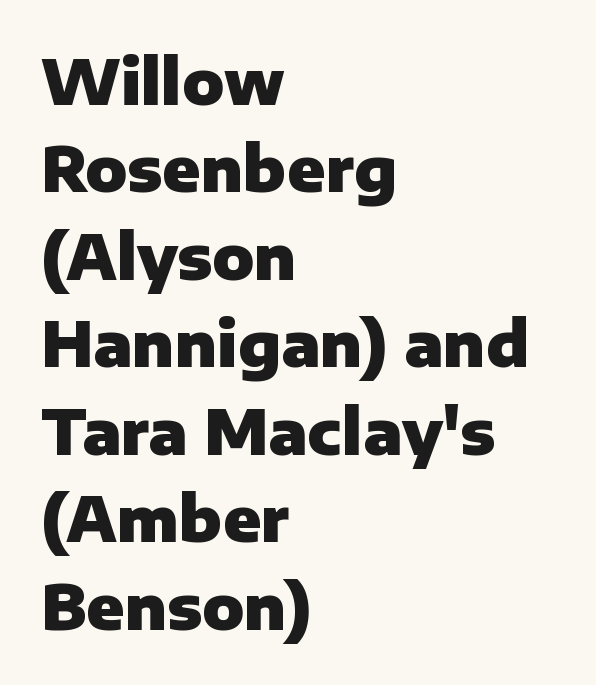
{"serif": "no", "italic": "no", "bold": "yes", "weight": "heavy", "width": "normal", "stroke_contrast": "low", "x_height": "medium", "monospaced": "no", "underline": "no", "align": "left", "line_spacing": "normal", "line_spacing_ratio": 1.41, "letter_spacing": "normal", "letter_spacing_em": 0.0, "glyph_px": 62}
